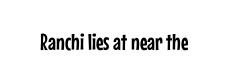
{"italic": "no", "underline": "no", "letter_spacing": "normal", "letter_spacing_em": 0.0, "glyph_px": 23}
